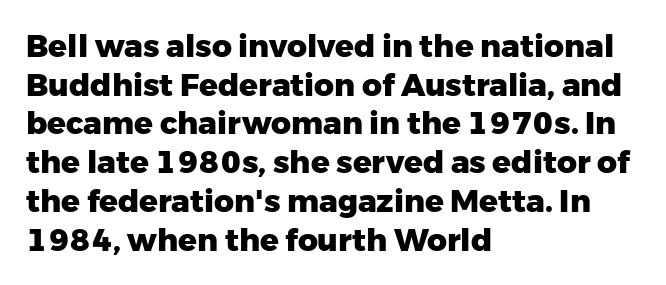
The image shows 31 px heavy sans-serif type, upright; set left-aligned, normal line spacing (1.25x), normal letter spacing, not underlined; low stroke contrast and a medium x-height.
